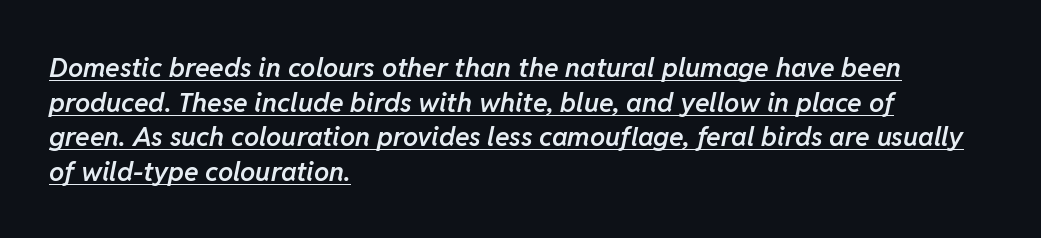
Q: Is the text bold? A: Semi-bold.
Q: Is the text italic (slanted)? A: Yes, it leans right by about 11 degrees.
Q: Is the text underlined? A: Yes.
Q: How is the paragraph aligned? A: Left-aligned.
Q: Is the spacing between letters normal or unusually wide? A: Normal.
Q: Is the spacing between lines tight, normal or loose? A: Normal.
